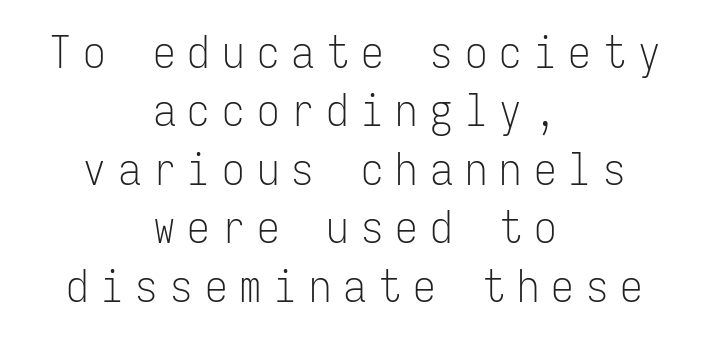
The image shows 45 px light, condensed sans-serif type, upright, monospaced; set centered, normal line spacing (1.3x), unusually wide letter spacing (+0.27 em), not underlined; low stroke contrast and a medium x-height.
